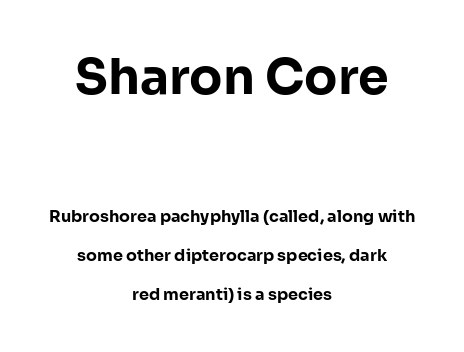
The image shows 49 px bold sans-serif type, upright; set centered, loose line spacing (2.46x), normal letter spacing, not underlined; the first (top) block is 3.06x larger; low stroke contrast and a medium x-height.
